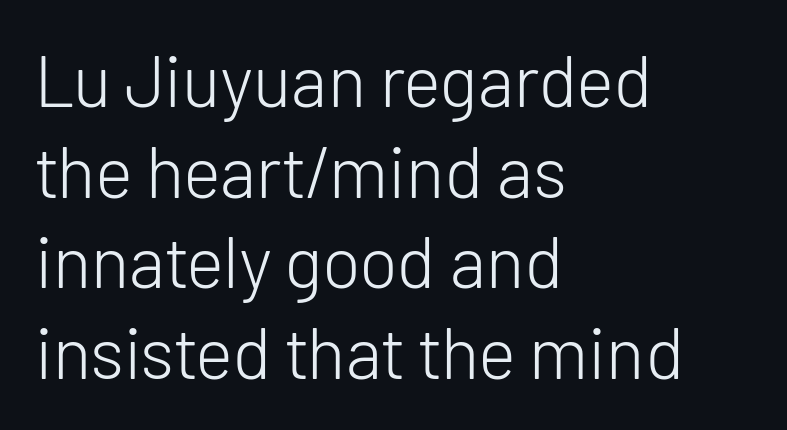
{"serif": "no", "italic": "no", "bold": "no", "weight": "light", "width": "normal", "stroke_contrast": "low", "x_height": "medium", "monospaced": "no", "underline": "no", "align": "left", "line_spacing": "normal", "line_spacing_ratio": 1.26, "letter_spacing": "normal", "letter_spacing_em": 0.0, "glyph_px": 72}
